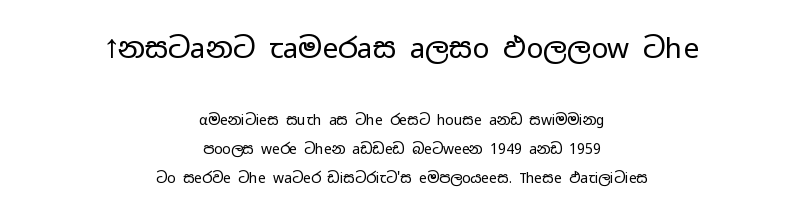
{"serif": "no", "italic": "no", "bold": "no", "weight": "regular", "width": "wide", "stroke_contrast": "low", "x_height": "medium", "monospaced": "no", "underline": "no", "align": "center", "line_spacing": "loose", "line_spacing_ratio": 2.08, "letter_spacing": "normal", "letter_spacing_em": 0.0, "larger_block": "first", "size_ratio": 2.0, "glyph_px": 28}
